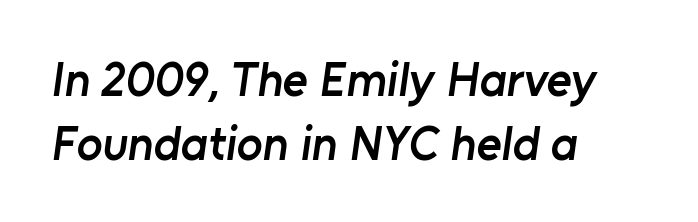
Horizontally, the lines are justified to the leading edge only. The letters sit at their default tracking, neither squeezed nor spread. Stems and bowls a touch heavier than normal — semibold. The gap between lines stays unmarked. Normally led — the rows are evenly, conventionally spaced.
